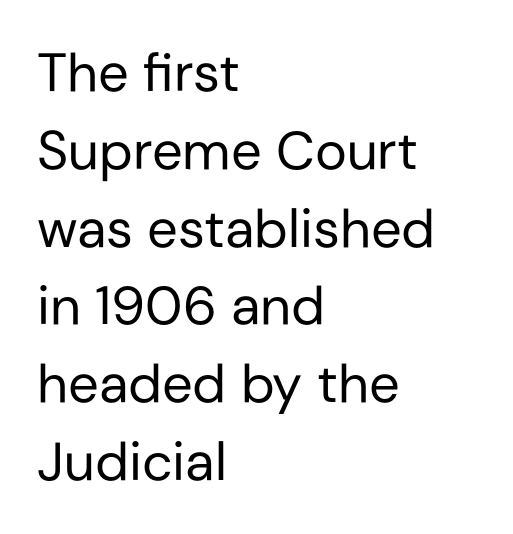
Note the varied advance widths — an 'i' is clearly narrower than an 'm'. Plain, unruled lines of type. Note: no serifs on the glyphs. What stands out about the letter spacing? Nothing — it is the standard amount.
